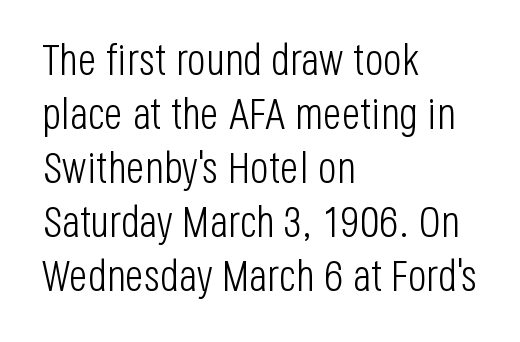
The image shows 44 px light, condensed sans-serif type, upright; set left-aligned, line spacing 1.23x, normal letter spacing, not underlined; low stroke contrast and a large x-height.
